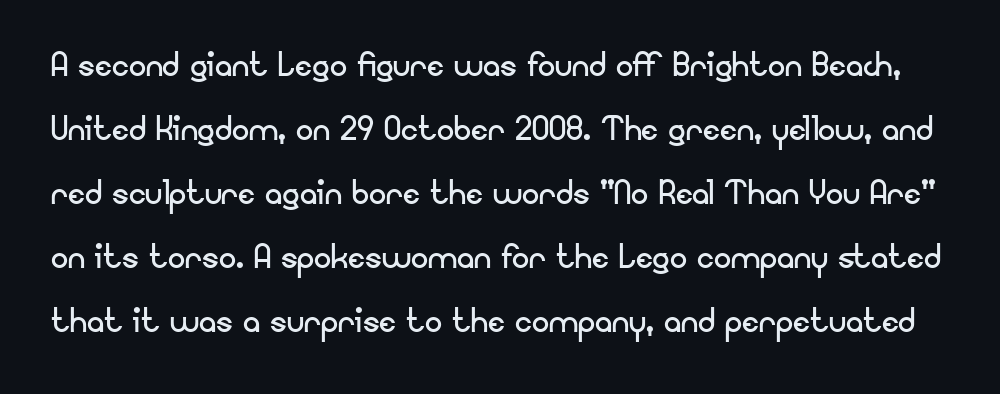
Serif or sans? Sans — the stroke terminals are bare. Whoever set this chose a conventional vertical rhythm. Underline: absent. The passage shown has conventional tracking throughout. You could not count columns in this text — the font is proportionally spaced.
